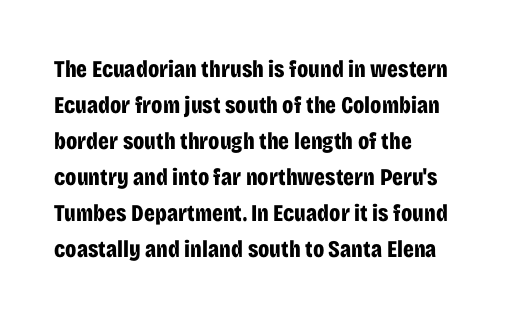
The image shows 24 px bold type, upright; set left-aligned, normal line spacing (1.5x), normal letter spacing, not underlined.
